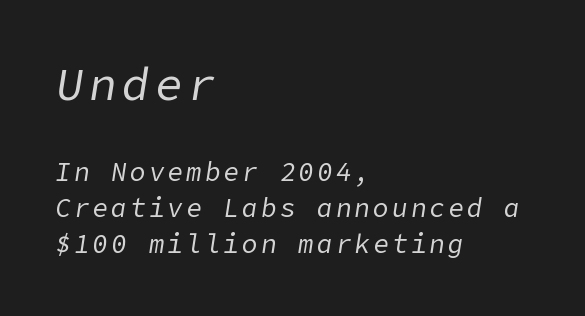
The image shows 46 px regular-weight type, italic (leaning right); set left-aligned, normal line spacing (1.39x), not underlined; the first (top) block is 1.77x larger; low stroke contrast and a medium x-height.
